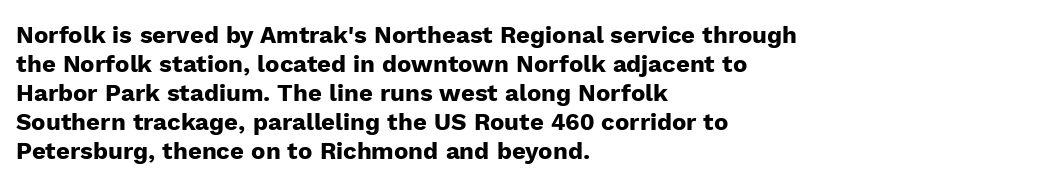
The image shows 24 px bold type, upright; set left-aligned, line spacing 1.21x, normal letter spacing, not underlined.
